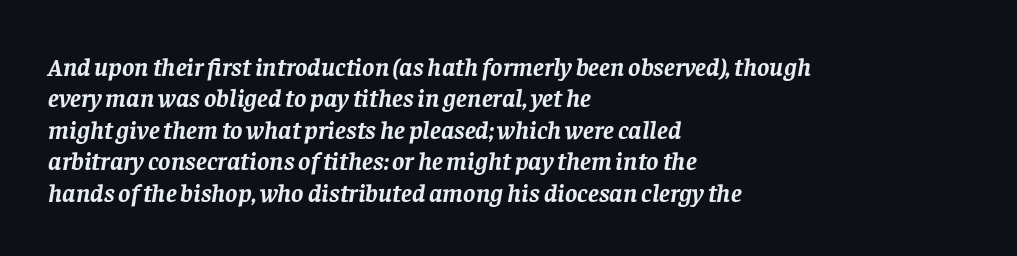
Glance below the letters and you will spot only blank space. The rendering applies a slant to the glyphs. Bold? Absolutely — the strokes are thick and heavy. Leftover space on each line is placed entirely after the last word.
